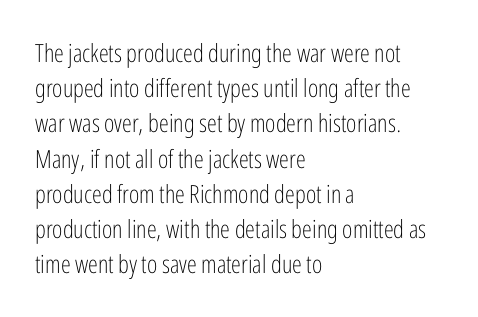
Q: Is the text bold? A: No.
Q: Is the text italic (slanted)? A: No, it is upright.
Q: Is the text underlined? A: No.
Q: How is the paragraph aligned? A: Left-aligned.
Q: Is the spacing between letters normal or unusually wide? A: Normal.
Q: Is the spacing between lines tight, normal or loose? A: Normal.
